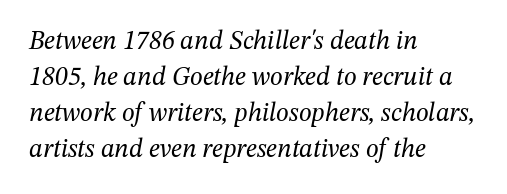
The image shows 26 px text type, italic (leaning right); set left-aligned, normal line spacing (1.39x), normal letter spacing, not underlined.
